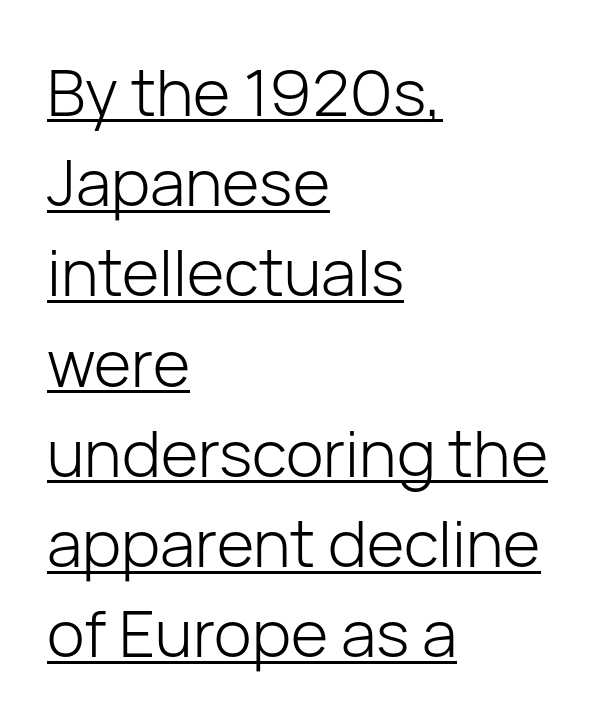
Are there feet on the stems? There aren't — it's a sans. Unbolded letterforms with no extra heft. No italicization has been applied; the sample stays upright. A typesetter would call this leading conventional body-copy spacing. You could call the tracking neutral — neither tight nor loose.
